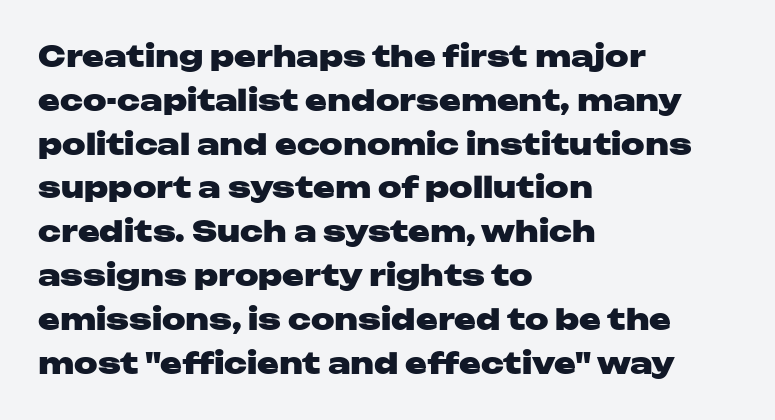
Leading matches the norm, producing a regular column. Quick note: not italic, upright. Regarding serifs, this sample does without them. Spacing verdict: proportional, widths tailored to each character. The text block is weighted toward the left margin, trailing off unevenly rightward.
